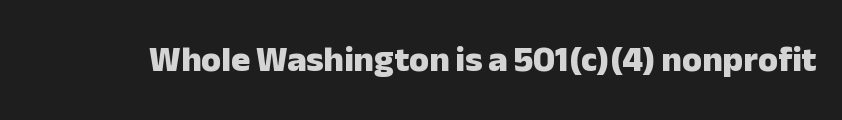
Q: Is the text bold? A: Yes.
Q: Is the text italic (slanted)? A: No, it is upright.
Q: Is the typeface a serif or a sans-serif typeface? A: Sans-serif.
Q: Is the text underlined? A: No.
Q: Is the spacing between letters normal or unusually wide? A: Normal.
Q: Width (condensed, normal, or wide)? A: Normal.
Q: Stroke contrast? A: Low.
Q: x-height? A: Medium.
Q: Monospaced? A: No.
